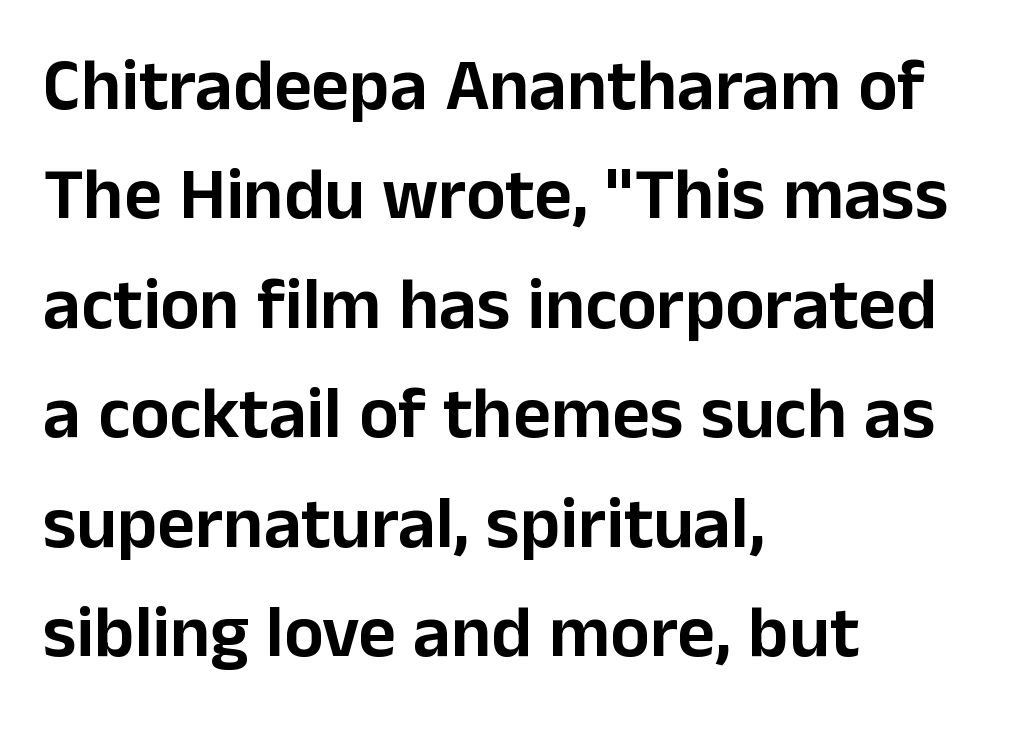
{"serif": "no", "italic": "no", "width": "normal", "stroke_contrast": "low", "x_height": "medium", "monospaced": "no", "underline": "no", "align": "left", "line_spacing": "normal", "line_spacing_ratio": 1.5, "letter_spacing": "normal", "letter_spacing_em": 0.0, "glyph_px": 73}
